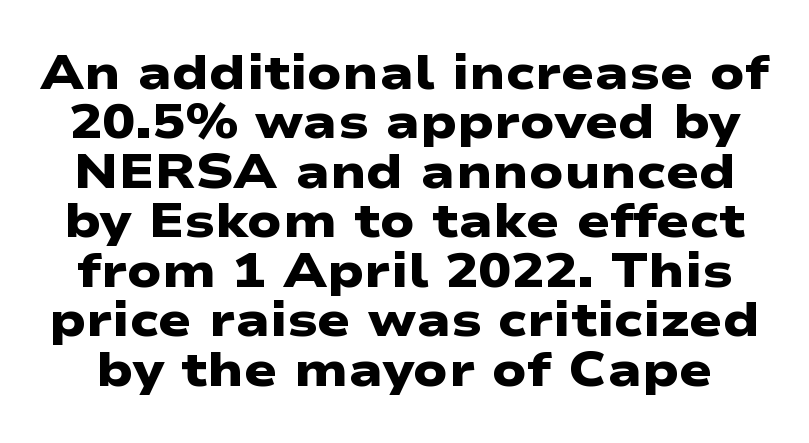
Plenty of ink on the page — the face is bold. Type without underlining. The passage shown has conventional tracking throughout. Notice how descenders almost collide with the ascenders below — that's tight leading. This sample uses a sans-serif face.
